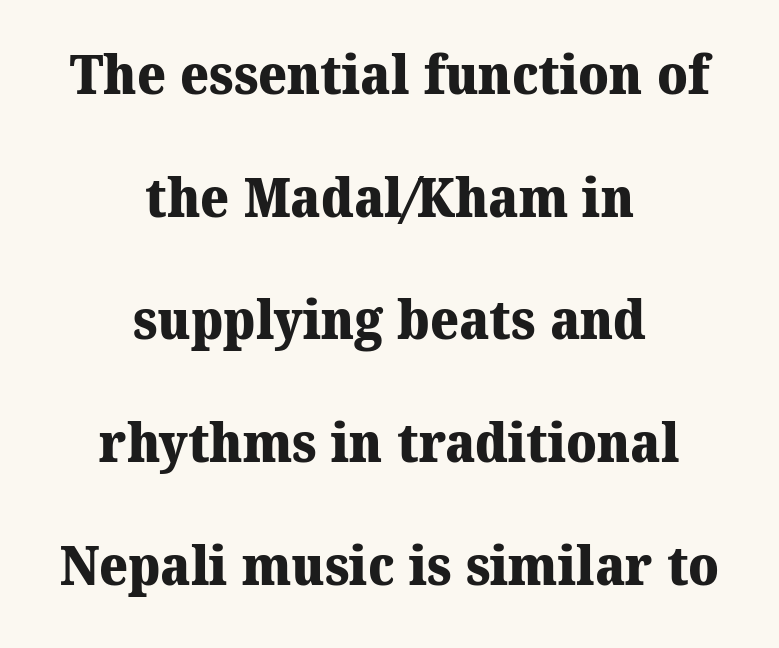
Q: Is the text bold? A: Yes.
Q: Is the typeface a serif or a sans-serif typeface? A: Serif.
Q: Is the text underlined? A: No.
Q: How is the paragraph aligned? A: Centered.
Q: Is the spacing between letters normal or unusually wide? A: Normal.
Q: Is the spacing between lines tight, normal or loose? A: Loose.
Q: Width (condensed, normal, or wide)? A: Normal.
Q: Stroke contrast? A: Medium.
Q: x-height? A: Medium.
Q: Monospaced? A: No.
